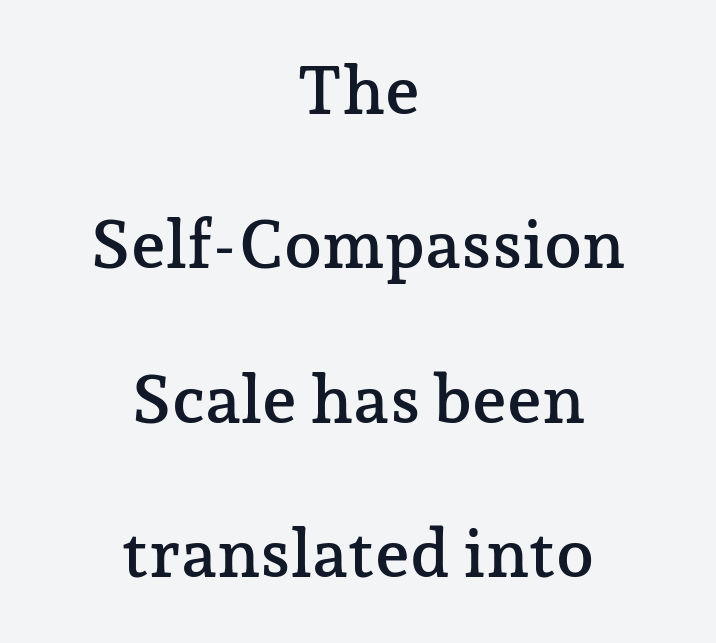
The image shows 68 px serif type, upright; set centered, loose line spacing (2.27x), normal letter spacing, not underlined; low stroke contrast and a medium x-height.
